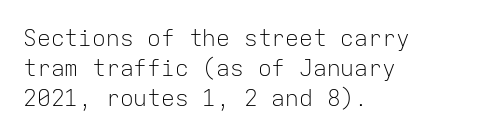
Q: Is the text bold? A: No.
Q: Is the text italic (slanted)? A: No, it is upright.
Q: Is the text underlined? A: No.
Q: How is the paragraph aligned? A: Left-aligned.
Q: Is the spacing between letters normal or unusually wide? A: Normal.
Q: Is the spacing between lines tight, normal or loose? A: Normal.
